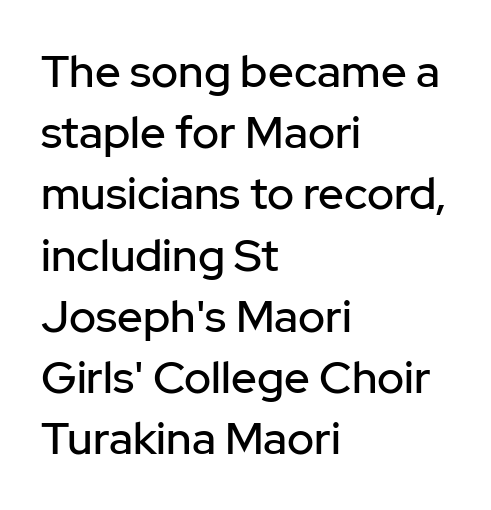
Q: Is the text italic (slanted)? A: No, it is upright.
Q: Is the typeface a serif or a sans-serif typeface? A: Sans-serif.
Q: Is the text underlined? A: No.
Q: How is the paragraph aligned? A: Left-aligned.
Q: Is the spacing between letters normal or unusually wide? A: Normal.
Q: Is the spacing between lines tight, normal or loose? A: Normal.
Q: Width (condensed, normal, or wide)? A: Normal.
Q: Stroke contrast? A: Low.
Q: x-height? A: Medium.
Q: Monospaced? A: No.
